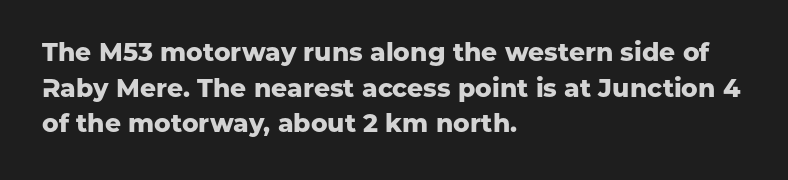
{"italic": "no", "bold": "yes", "underline": "no", "align": "left", "line_spacing": "normal", "line_spacing_ratio": 1.43, "letter_spacing": "normal", "letter_spacing_em": 0.0, "glyph_px": 25}
